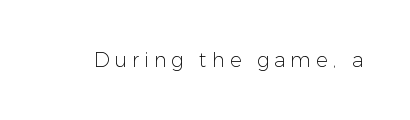
Honestly, the letter spacing is so wide it's the main thing you notice. The foot of each line stays bare and open. The lettering stays uniformly vertical, giving the passage a roman look. The letterforms sit at book weight or below.
